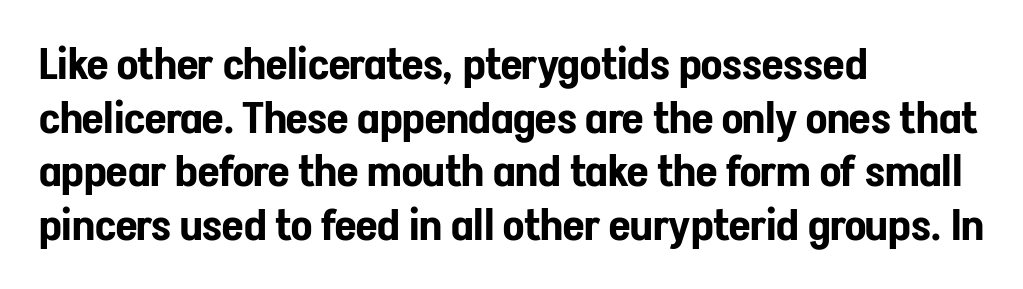
Q: Is the text italic (slanted)? A: No, it is upright.
Q: Is the typeface a serif or a sans-serif typeface? A: Sans-serif.
Q: Is the text underlined? A: No.
Q: How is the paragraph aligned? A: Left-aligned.
Q: Is the spacing between letters normal or unusually wide? A: Normal.
Q: Width (condensed, normal, or wide)? A: Condensed.
Q: Stroke contrast? A: Low.
Q: x-height? A: Medium.
Q: Monospaced? A: No.
